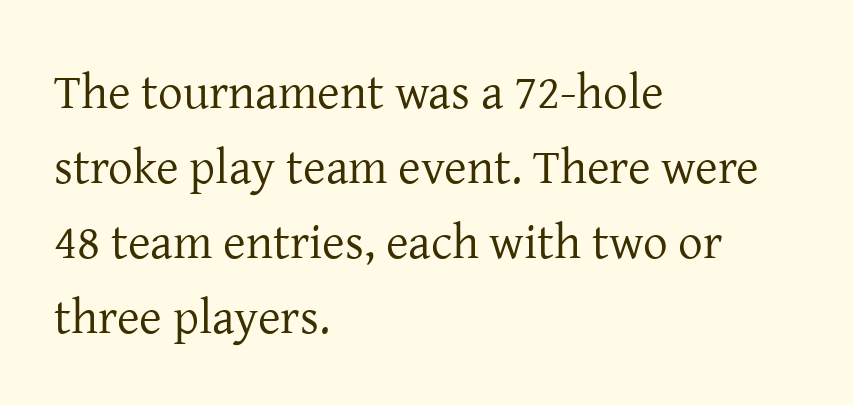
Q: Is the text bold? A: No.
Q: Is the text italic (slanted)? A: No, it is upright.
Q: Is the typeface a serif or a sans-serif typeface? A: Serif.
Q: Is the text underlined? A: No.
Q: How is the paragraph aligned? A: Left-aligned.
Q: Is the spacing between letters normal or unusually wide? A: Normal.
Q: Is the spacing between lines tight, normal or loose? A: Normal.
Q: Width (condensed, normal, or wide)? A: Normal.
Q: Stroke contrast? A: Low.
Q: x-height? A: Medium.
Q: Monospaced? A: No.
